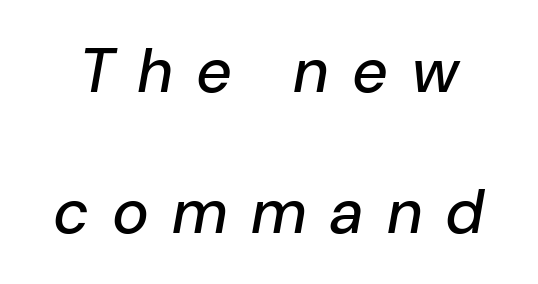
Q: Is the text italic (slanted)? A: Yes, it leans right by about 10 degrees.
Q: Is the text underlined? A: No.
Q: Is the spacing between letters normal or unusually wide? A: Unusually wide.
Q: Is the spacing between lines tight, normal or loose? A: Loose.
Q: Width (condensed, normal, or wide)? A: Normal.
Q: Stroke contrast? A: Low.
Q: x-height? A: Medium.
Q: Monospaced? A: No.
